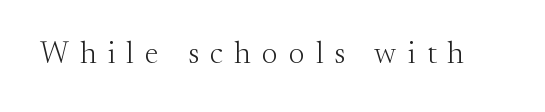
Q: Is the text bold? A: No.
Q: Is the text italic (slanted)? A: No, it is upright.
Q: Is the typeface a serif or a sans-serif typeface? A: Serif.
Q: Is the text underlined? A: No.
Q: Is the spacing between letters normal or unusually wide? A: Unusually wide.
Q: Width (condensed, normal, or wide)? A: Normal.
Q: Stroke contrast? A: Medium.
Q: x-height? A: Small.
Q: Monospaced? A: No.
